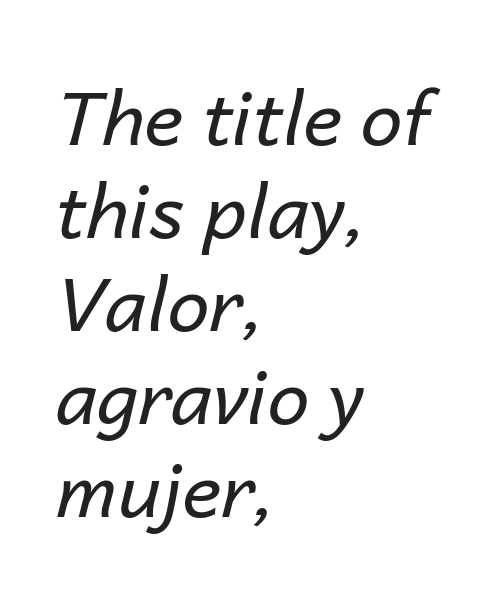
{"italic": "yes", "lean": "right", "slant_degrees": 14, "bold": "no", "weight": "regular", "width": "normal", "stroke_contrast": "low", "x_height": "medium", "monospaced": "no", "underline": "no", "align": "left", "line_spacing_ratio": 1.24, "letter_spacing": "normal", "letter_spacing_em": 0.0, "glyph_px": 75}
